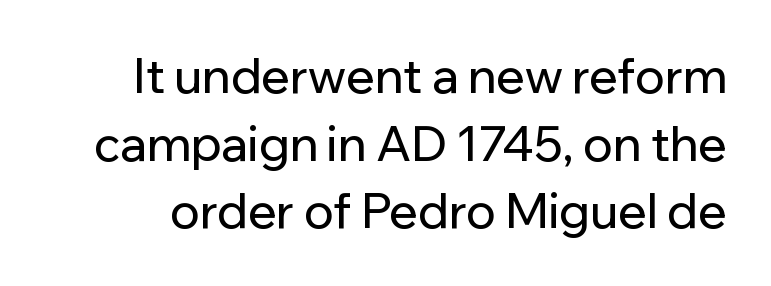
{"serif": "no", "italic": "no", "width": "normal", "stroke_contrast": "low", "x_height": "medium", "monospaced": "no", "underline": "no", "line_spacing": "normal", "line_spacing_ratio": 1.41, "letter_spacing": "normal", "letter_spacing_em": 0.0, "glyph_px": 48}
